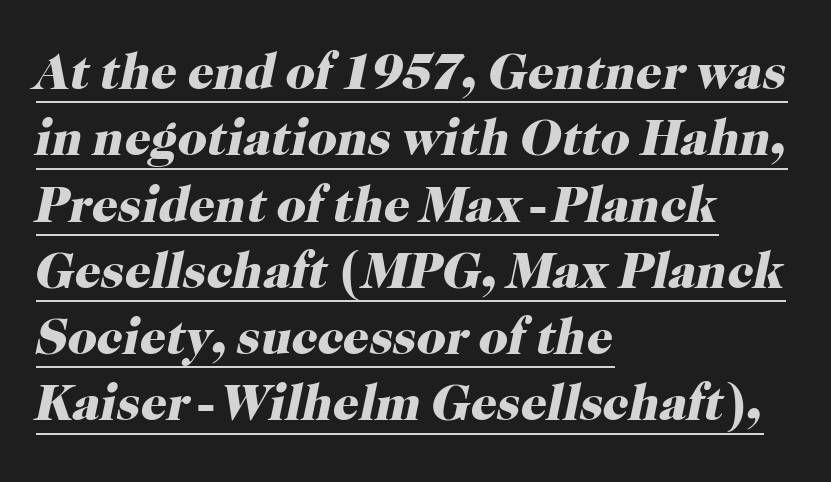
{"serif": "yes", "italic": "yes", "lean": "right", "slant_degrees": 12, "bold": "yes", "weight": "heavy", "width": "normal", "stroke_contrast": "high", "x_height": "medium", "monospaced": "no", "underline": "yes", "align": "left", "line_spacing": "normal", "line_spacing_ratio": 1.3, "letter_spacing": "normal", "letter_spacing_em": 0.0, "glyph_px": 51}
